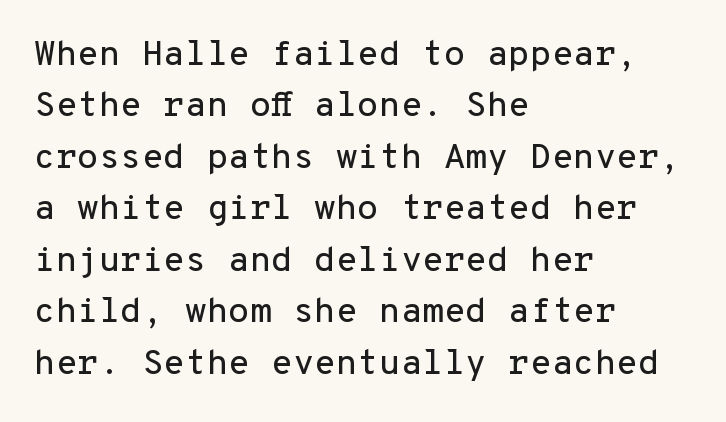
Quick note: underline off. This rendering uses left alignment, leaving the right contour irregular. I'd call this a sans setting — the letters go barefoot. The leading is moderate, giving the passage an even texture. The axis of the letterforms is exactly vertical. These lines are rendered in a fixed-pitch font.
